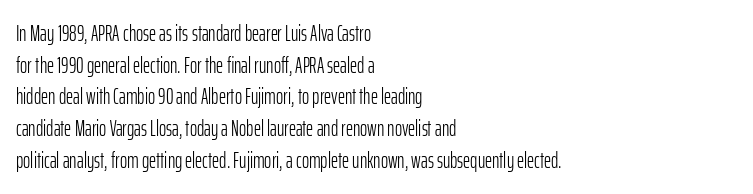
Q: Is the text bold? A: No.
Q: Is the text italic (slanted)? A: No, it is upright.
Q: Is the text underlined? A: No.
Q: How is the paragraph aligned? A: Left-aligned.
Q: Is the spacing between letters normal or unusually wide? A: Normal.
Q: Is the spacing between lines tight, normal or loose? A: Normal.
